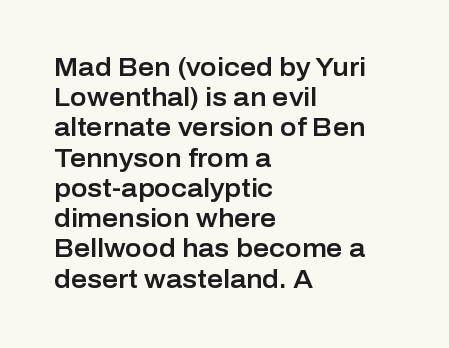
Q: Is the text italic (slanted)? A: No, it is upright.
Q: Is the text underlined? A: No.
Q: How is the paragraph aligned? A: Left-aligned.
Q: Is the spacing between letters normal or unusually wide? A: Normal.
